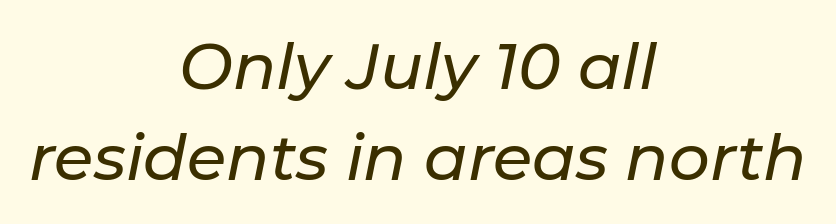
Q: Is the text italic (slanted)? A: Yes, it leans right by about 11 degrees.
Q: Is the text underlined? A: No.
Q: How is the paragraph aligned? A: Centered.
Q: Is the spacing between letters normal or unusually wide? A: Normal.
Q: Is the spacing between lines tight, normal or loose? A: Normal.
Q: Width (condensed, normal, or wide)? A: Normal.
Q: Stroke contrast? A: Low.
Q: x-height? A: Medium.
Q: Monospaced? A: No.
